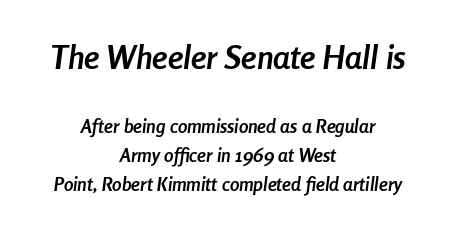
The image shows 33 px semibold, condensed type, italic (leaning right); set centered, normal line spacing (1.55x), normal letter spacing, not underlined; the first (top) block is 1.74x larger; low stroke contrast and a medium x-height.
